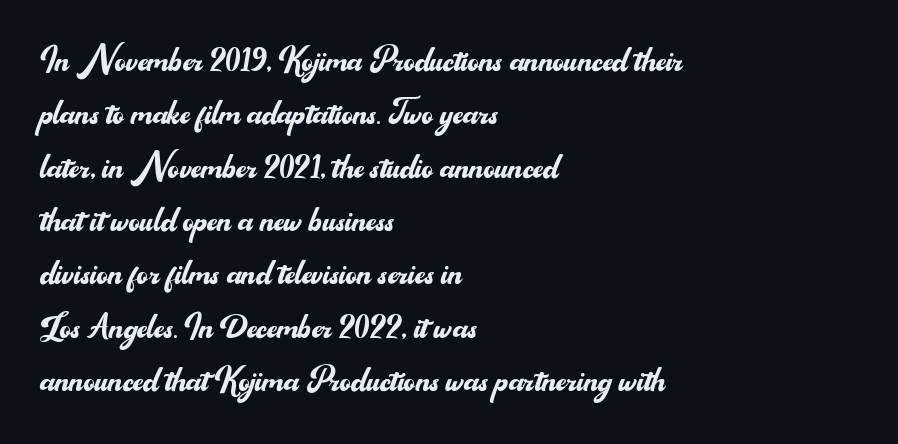
The image shows 43 px regular-weight sans-serif type; set left-aligned, line spacing 1.24x, normal letter spacing, not underlined; medium stroke contrast and a small x-height.
